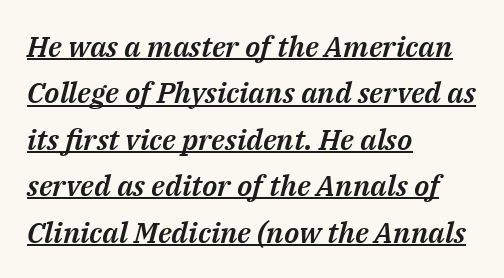
In terms of leading, this rendering sits right in the middle. This rendering features underlined lettering. Style check: oblique. Do the characters align in a grid? No, the font is proportional. Does the copy run flush right? No — it runs flush left. The letters sit at their default tracking, neither squeezed nor spread.
